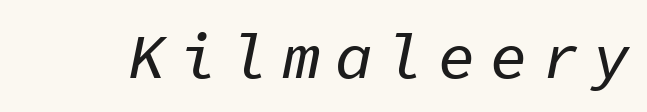
The image shows 63 px text type, italic (leaning right), monospaced; set unusually wide letter spacing (+0.22 em), not underlined; low stroke contrast and a medium x-height.
